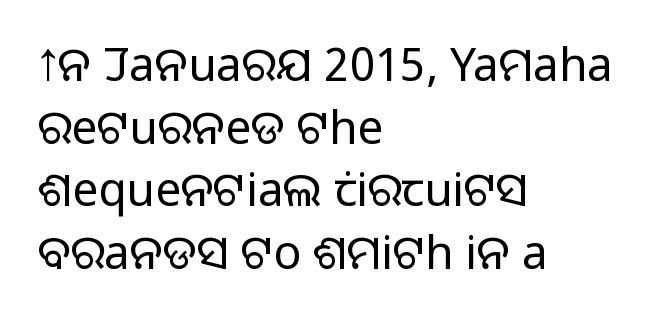
The glyphs in this specimen are sans serif. Posture: straight, roman, zero tilt. No chunkiness to these letters — they're not bold. The paragraph shown leans on its left margin.
